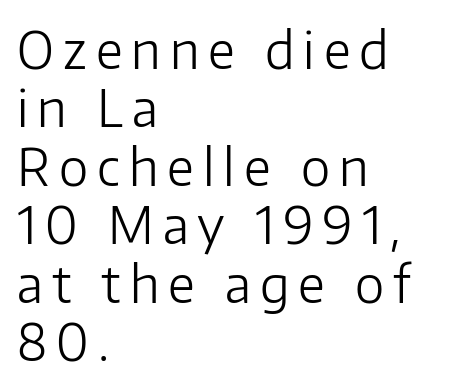
The image shows 50 px light sans-serif type, upright; set left-aligned, line spacing 1.17x, not underlined; low stroke contrast and a medium x-height.
